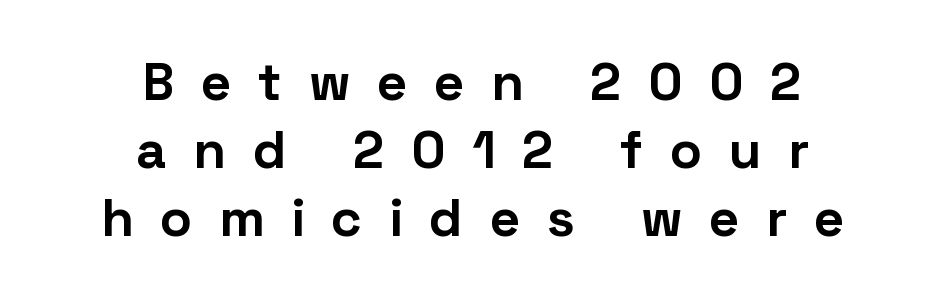
Q: Is the text bold? A: Yes.
Q: Is the text italic (slanted)? A: No, it is upright.
Q: Is the typeface a serif or a sans-serif typeface? A: Sans-serif.
Q: Is the text underlined? A: No.
Q: How is the paragraph aligned? A: Centered.
Q: Is the spacing between letters normal or unusually wide? A: Unusually wide.
Q: Is the spacing between lines tight, normal or loose? A: Normal.
Q: Width (condensed, normal, or wide)? A: Normal.
Q: Stroke contrast? A: Low.
Q: x-height? A: Medium.
Q: Monospaced? A: No.
